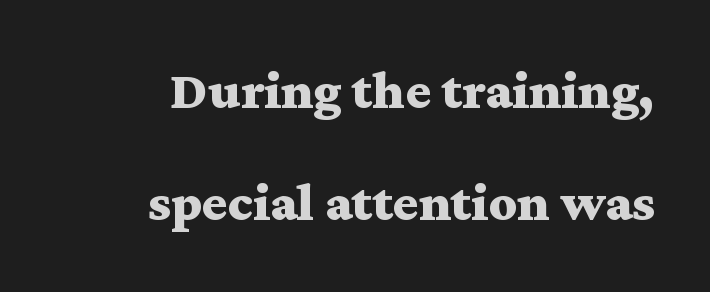
The image shows 54 px bold, wide serif type, upright; set right-aligned, loose line spacing (2.08x), normal letter spacing, not underlined; medium stroke contrast and a medium x-height.
